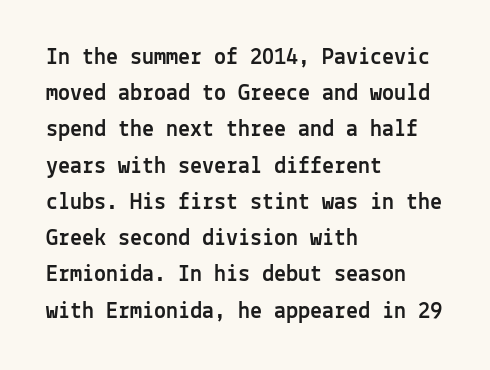
Leading: standard. Ascenders rise straight up at ninety degrees. Nobody drew a line under any word here. Here the glyphs are tracked normally, forming tight word shapes. All the whitespace from short lines collects on the right.
